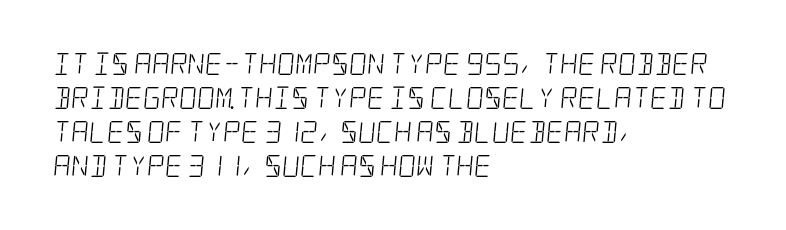
{"bold": "no", "underline": "no", "align": "left", "line_spacing": "normal", "line_spacing_ratio": 1.54, "letter_spacing": "normal", "letter_spacing_em": 0.0, "glyph_px": 22}
